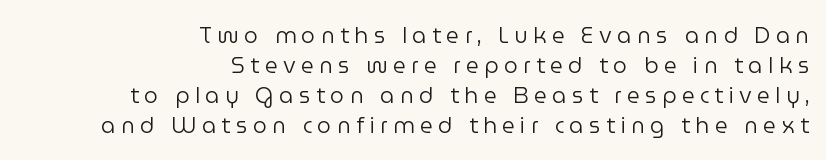
The image shows 22 px text type, upright; set right-aligned, normal line spacing (1.36x), unusually wide letter spacing (+0.25 em), not underlined.
